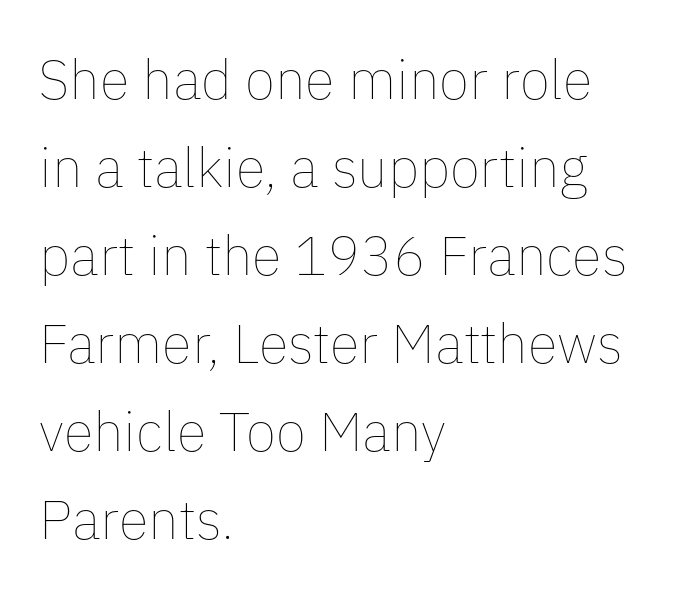
The image shows 55 px thin type, upright; set left-aligned, normal line spacing (1.6x), normal letter spacing, not underlined; low stroke contrast and a medium x-height.
